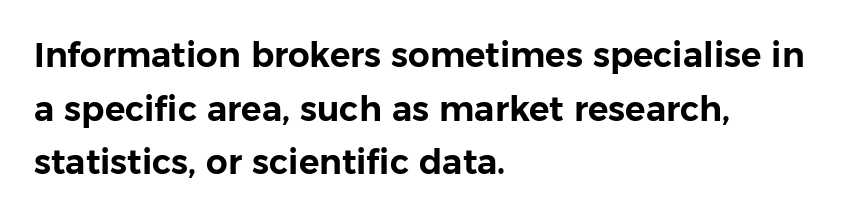
Looks like regular typesetting: each glyph gets only the width it needs. It's the straight-up-and-down kind of type. The passage shown has conventional tracking throughout. The space between consecutive lines is moderate.
